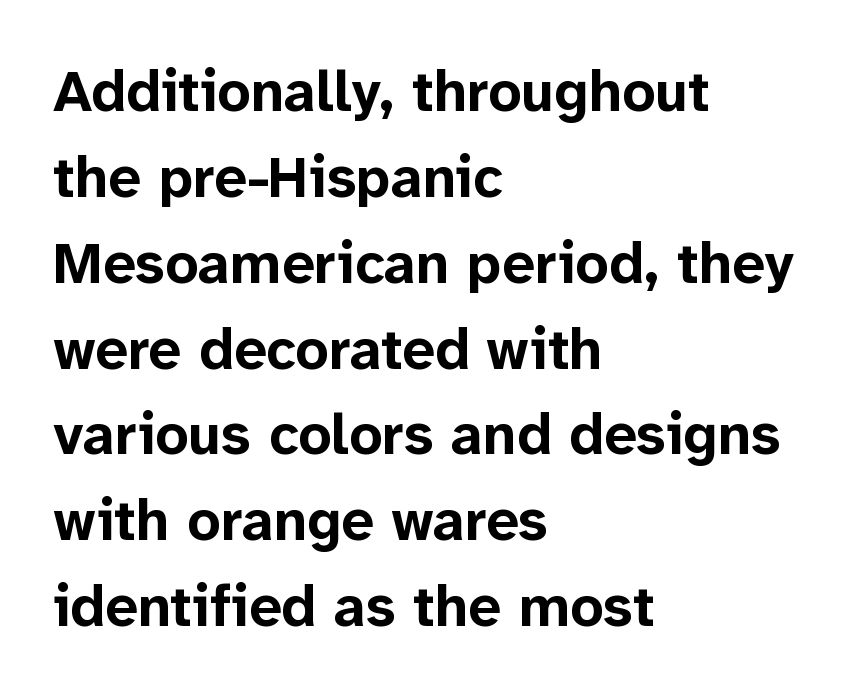
Q: Is the text bold? A: Yes.
Q: Is the text italic (slanted)? A: No, it is upright.
Q: Is the typeface a serif or a sans-serif typeface? A: Sans-serif.
Q: Is the text underlined? A: No.
Q: How is the paragraph aligned? A: Left-aligned.
Q: Is the spacing between letters normal or unusually wide? A: Normal.
Q: Is the spacing between lines tight, normal or loose? A: Normal.
Q: Width (condensed, normal, or wide)? A: Normal.
Q: Stroke contrast? A: Low.
Q: x-height? A: Medium.
Q: Monospaced? A: No.
